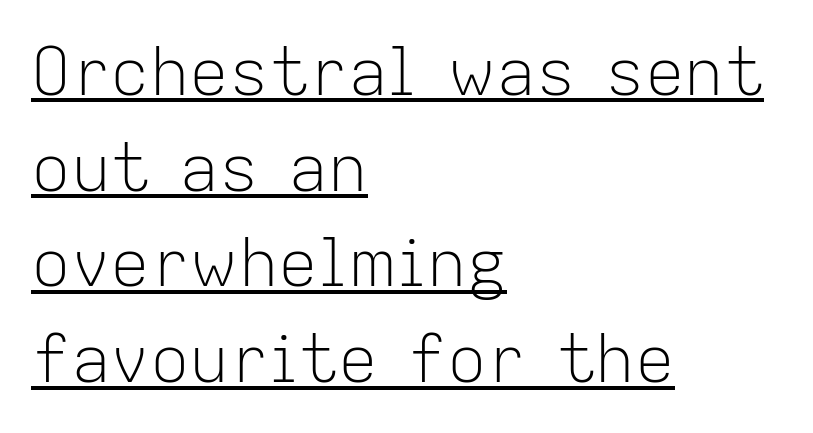
Q: Is the text bold? A: No.
Q: Is the text italic (slanted)? A: No, it is upright.
Q: Is the typeface a serif or a sans-serif typeface? A: Sans-serif.
Q: Is the text underlined? A: Yes.
Q: How is the paragraph aligned? A: Left-aligned.
Q: Is the spacing between letters normal or unusually wide? A: Normal.
Q: Is the spacing between lines tight, normal or loose? A: Normal.
Q: Width (condensed, normal, or wide)? A: Normal.
Q: Stroke contrast? A: Low.
Q: x-height? A: Medium.
Q: Monospaced? A: No.
